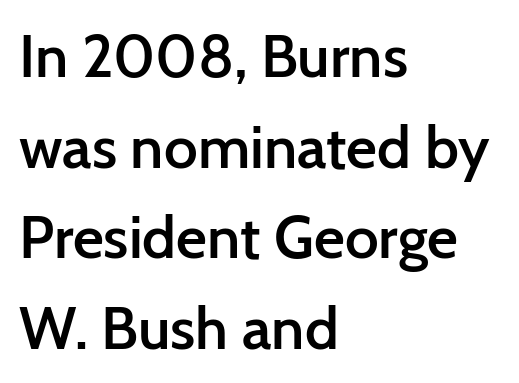
{"serif": "no", "italic": "no", "bold": "semi", "weight": "semibold", "width": "normal", "stroke_contrast": "low", "x_height": "medium", "monospaced": "no", "underline": "no", "align": "left", "line_spacing": "normal", "line_spacing_ratio": 1.51, "letter_spacing": "normal", "letter_spacing_em": 0.0, "glyph_px": 60}
